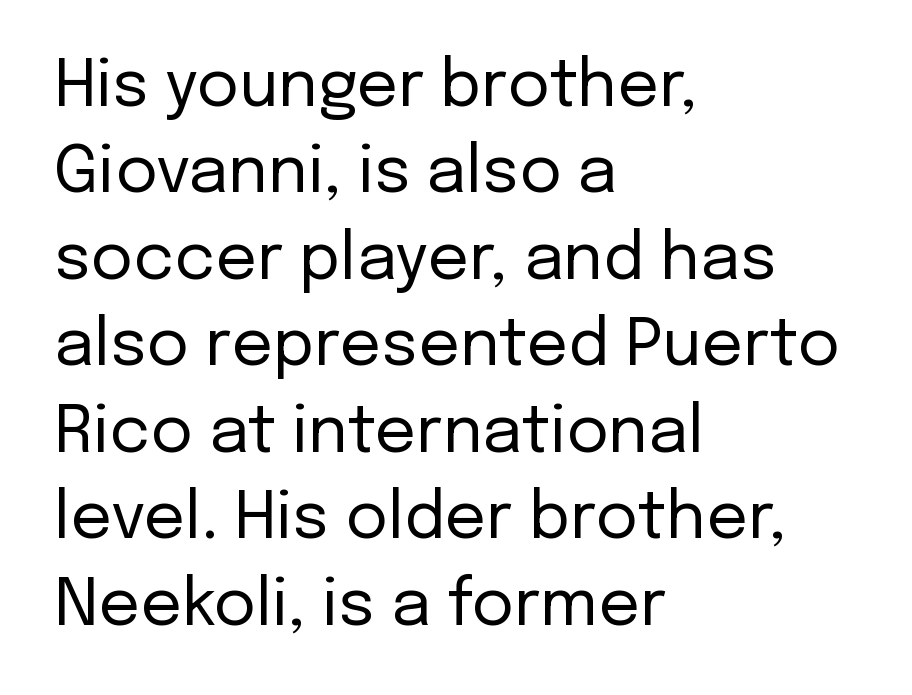
The image shows 65 px regular-weight sans-serif type, upright; set left-aligned, normal line spacing (1.33x), normal letter spacing, not underlined; low stroke contrast and a medium x-height.
